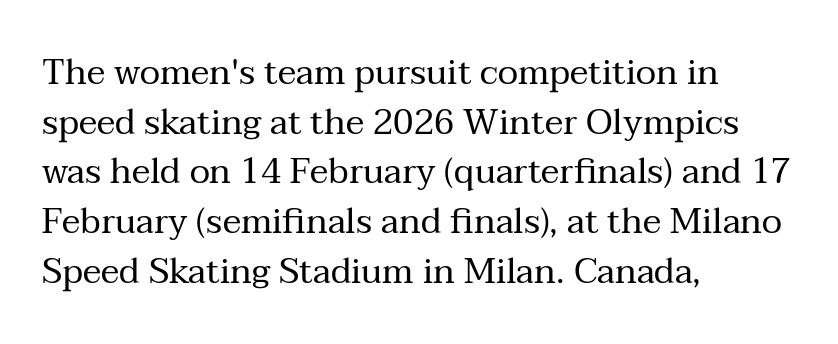
Q: Is the text bold? A: No.
Q: Is the text italic (slanted)? A: No, it is upright.
Q: Is the typeface a serif or a sans-serif typeface? A: Serif.
Q: Is the text underlined? A: No.
Q: How is the paragraph aligned? A: Left-aligned.
Q: Is the spacing between letters normal or unusually wide? A: Normal.
Q: Is the spacing between lines tight, normal or loose? A: Normal.
Q: Width (condensed, normal, or wide)? A: Normal.
Q: Stroke contrast? A: Medium.
Q: x-height? A: Medium.
Q: Monospaced? A: No.
